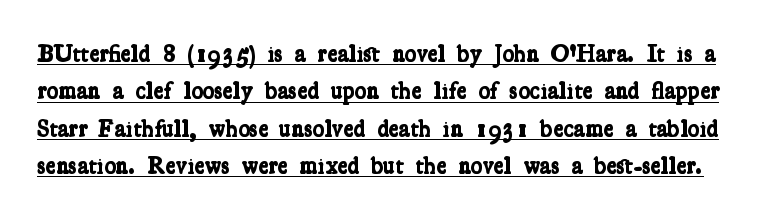
Emphasis is given by a line drawn under the lettering. Evenly set lines give the paragraph a standard silhouette. Default kerning and tracking; the words read as compact shapes. Set as a true bold cut, around the 700 mark.
